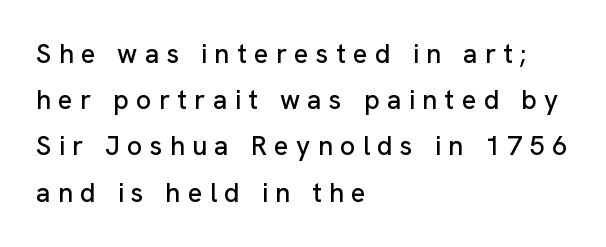
The image shows 27 px text type, upright; set left-aligned, line spacing 1.71x, unusually wide letter spacing (+0.27 em), not underlined.
